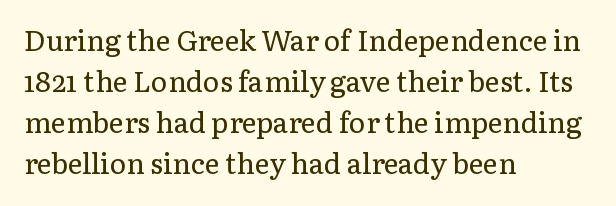
Q: Is the text bold? A: No.
Q: Is the text italic (slanted)? A: No, it is upright.
Q: Is the typeface a serif or a sans-serif typeface? A: Serif.
Q: Is the text underlined? A: No.
Q: How is the paragraph aligned? A: Left-aligned.
Q: Is the spacing between letters normal or unusually wide? A: Normal.
Q: Is the spacing between lines tight, normal or loose? A: Normal.
Q: Width (condensed, normal, or wide)? A: Normal.
Q: Stroke contrast? A: Low.
Q: x-height? A: Medium.
Q: Monospaced? A: No.
